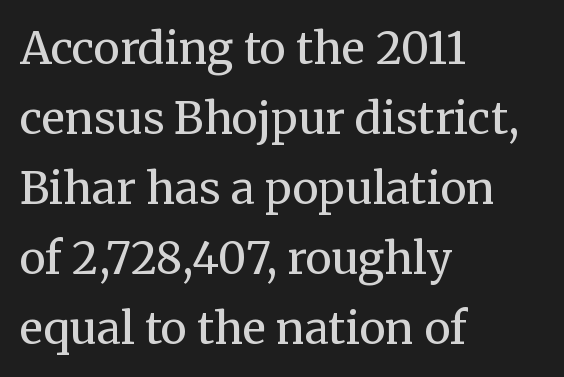
{"serif": "yes", "italic": "no", "bold": "no", "weight": "regular", "width": "normal", "stroke_contrast": "medium", "x_height": "medium", "monospaced": "no", "underline": "no", "align": "left", "line_spacing": "normal", "line_spacing_ratio": 1.59, "letter_spacing": "normal", "letter_spacing_em": 0.0, "glyph_px": 44}
